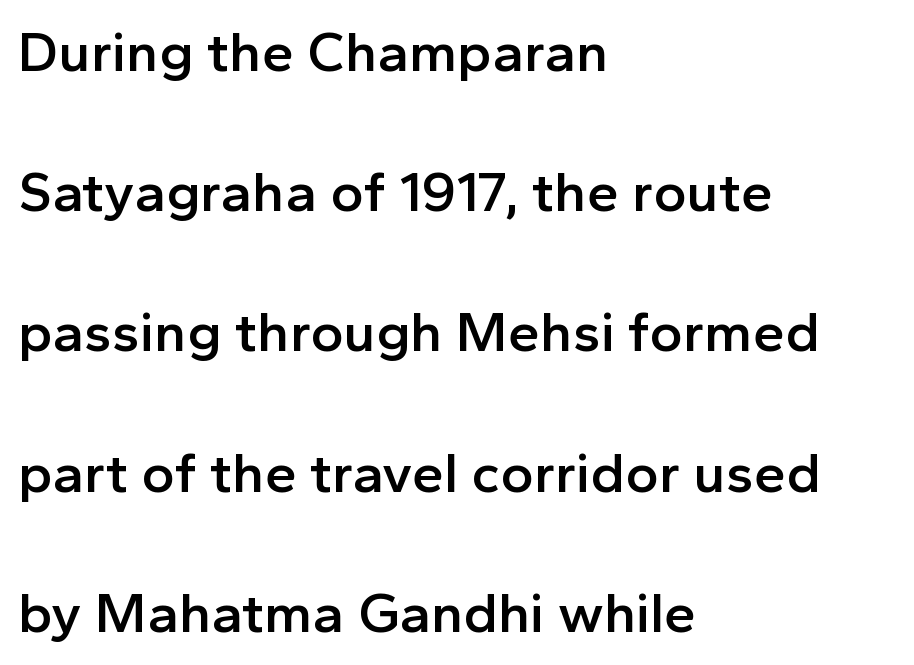
{"serif": "no", "italic": "no", "bold": "semi", "weight": "semibold", "width": "normal", "x_height": "medium", "monospaced": "no", "underline": "no", "align": "left", "line_spacing": "loose", "line_spacing_ratio": 2.46, "letter_spacing": "normal", "letter_spacing_em": 0.0, "glyph_px": 57}
